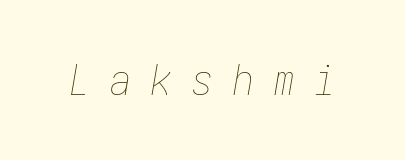
No word sits above an underline. On a weight scale, this lands at 450 or below. Each word looks stretched out because of the extra space between its letters. Emphasis-style slanted type is in use.
